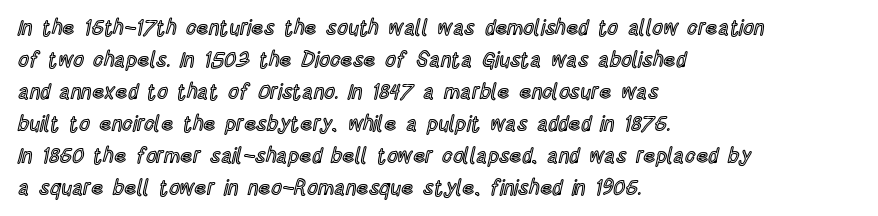
The image shows 21 px text type; set left-aligned, normal line spacing (1.52x), normal letter spacing, not underlined.
